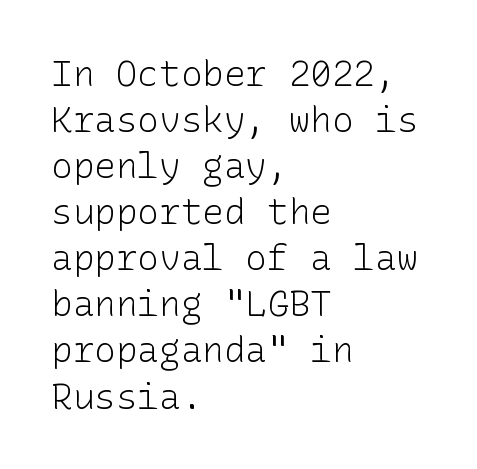
{"serif": "no", "italic": "no", "bold": "no", "weight": "light", "width": "normal", "stroke_contrast": "low", "x_height": "medium", "underline": "no", "align": "left", "line_spacing": "normal", "line_spacing_ratio": 1.28, "letter_spacing": "normal", "letter_spacing_em": 0.0, "glyph_px": 36}
